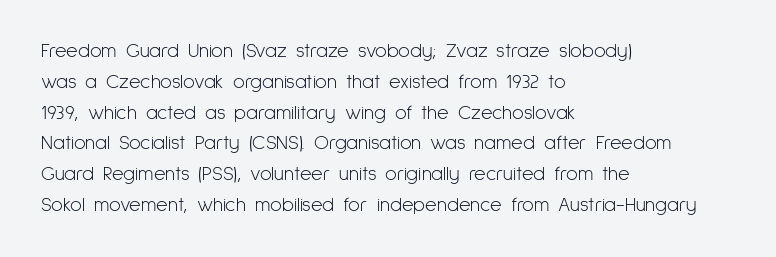
Unmarked baselines from the first word to the last. Between one letter and the next there's only the usual sliver of space. Left-aligned paragraph, ragged on the right. Compared with typical paragraphs, the rows here are spaced about the same. It's the straight-up-and-down kind of type.
